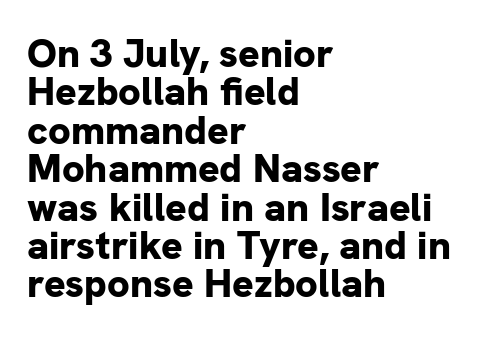
Q: Is the text bold? A: Yes.
Q: Is the text italic (slanted)? A: No, it is upright.
Q: Is the typeface a serif or a sans-serif typeface? A: Sans-serif.
Q: Is the text underlined? A: No.
Q: How is the paragraph aligned? A: Left-aligned.
Q: Is the spacing between letters normal or unusually wide? A: Normal.
Q: Is the spacing between lines tight, normal or loose? A: Tight.
Q: Width (condensed, normal, or wide)? A: Normal.
Q: Stroke contrast? A: Low.
Q: x-height? A: Medium.
Q: Monospaced? A: No.
